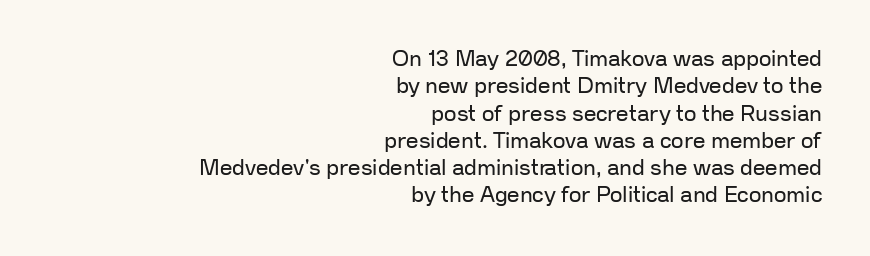
{"italic": "no", "bold": "no", "underline": "no", "align": "right", "line_spacing_ratio": 1.24, "letter_spacing": "normal", "letter_spacing_em": 0.0, "glyph_px": 22}
